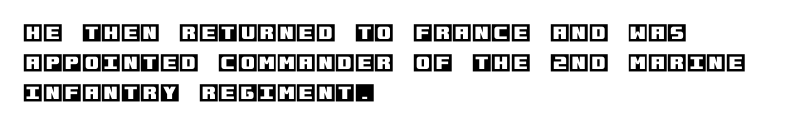
{"italic": "no", "underline": "no", "align": "left", "line_spacing": "normal", "line_spacing_ratio": 1.51, "letter_spacing": "normal", "letter_spacing_em": 0.0, "glyph_px": 20}
